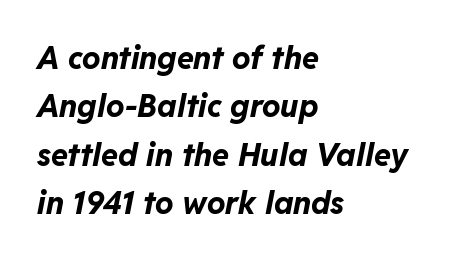
Each line starts at the same left margin while the right side varies. These lines are rendered in a variable-pitch font. A clean baseline with only descenders dipping below it. These words are printed bold, with thick strokes throughout. Normally led — the rows are evenly, conventionally spaced.
